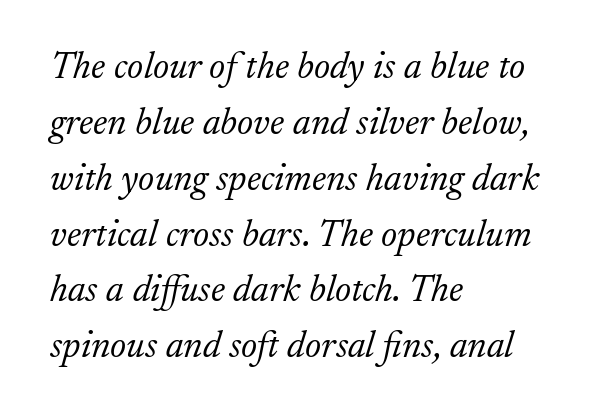
The image shows 38 px light serif type, italic (leaning right); set left-aligned, normal line spacing (1.47x), normal letter spacing, not underlined; low stroke contrast and a small x-height.
